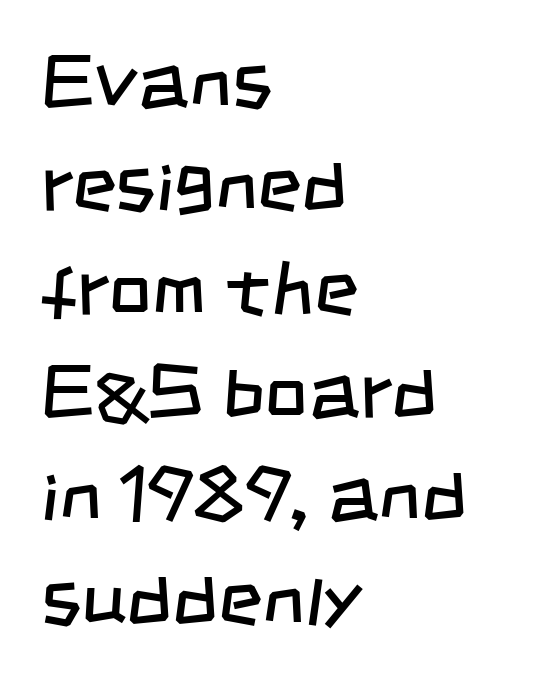
{"serif": "no", "bold": "no", "weight": "regular", "width": "condensed", "stroke_contrast": "low", "x_height": "large", "monospaced": "no", "underline": "no", "align": "left", "line_spacing": "normal", "line_spacing_ratio": 1.36, "letter_spacing": "normal", "letter_spacing_em": 0.0, "glyph_px": 76}
